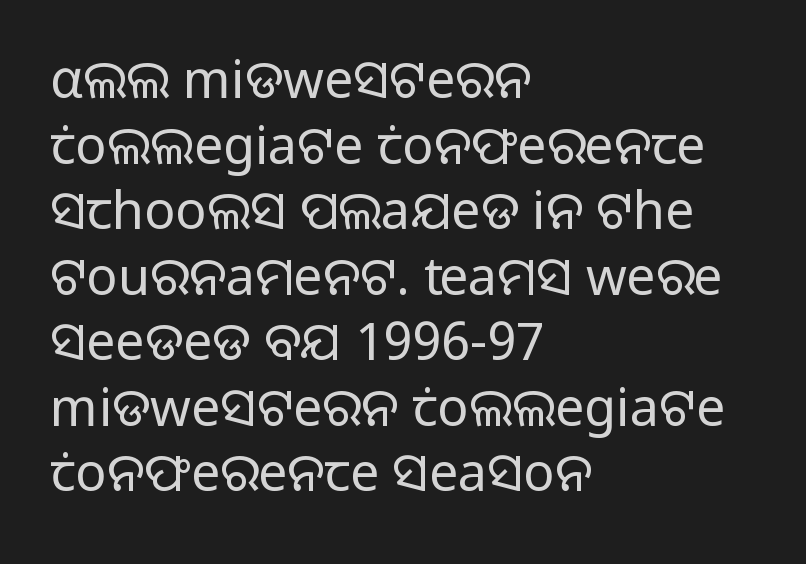
Is this a sans? Yes — the strokes have no serifs. Visually the block forms a straight wall on the left and a jagged coastline on the right. Check the space under the baseline: it is left empty. No chunkiness to these letters — they're not bold. The letters advance in unequal steps, a hallmark of proportional type.
